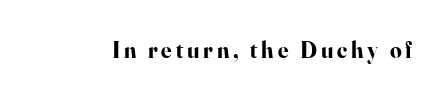
The words here are not underlined. Ascenders rise straight up at ninety degrees. What weight is shown? A full bold with thick strokes.
